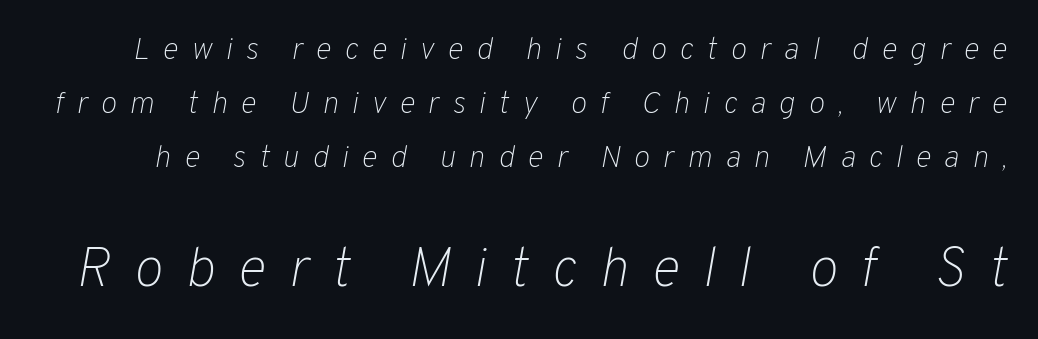
The weight tops out at a normal text grade. You could not count columns in this text — the font is proportionally spaced. This is oblique type, the kind used for emphasis or titles. Characters follow at a spacing far wider than the type designer built in. A student would notice the bottom passage is typeset larger than what precedes it. Beneath every word, the page is bare.
